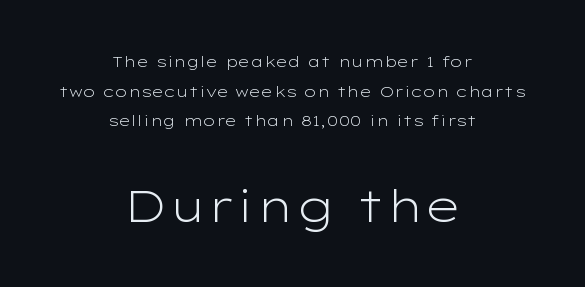
{"serif": "no", "italic": "no", "bold": "no", "weight": "light", "width": "wide", "stroke_contrast": "low", "x_height": "medium", "monospaced": "no", "underline": "no", "align": "center", "line_spacing": "loose", "line_spacing_ratio": 1.98, "letter_spacing": "normal", "letter_spacing_em": 0.0, "larger_block": "second", "size_ratio": 3.0, "glyph_px": 45}
